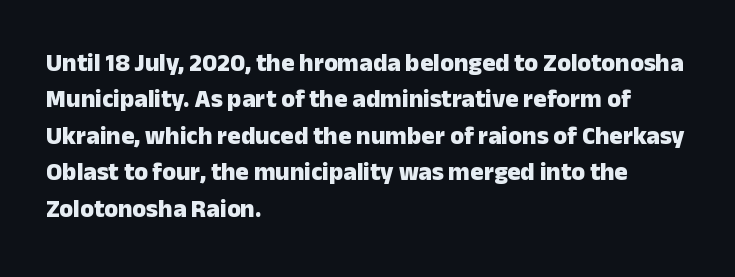
The image shows 25 px bold type, upright; set left-aligned, normal line spacing (1.46x), normal letter spacing, not underlined.
